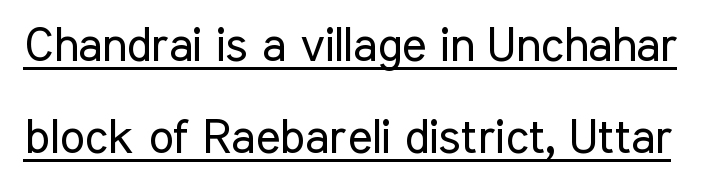
The image shows 47 px regular-weight, condensed sans-serif type, upright; set loose line spacing (1.95x), normal letter spacing, underlined; low stroke contrast and a medium x-height.
